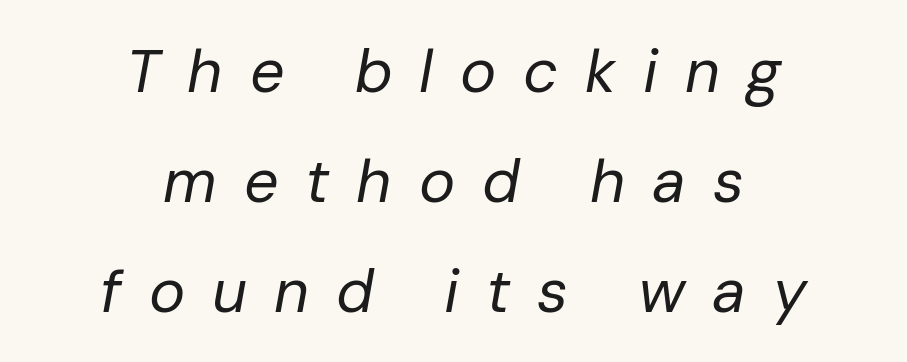
{"italic": "yes", "lean": "right", "slant_degrees": 10, "bold": "no", "weight": "regular", "width": "normal", "stroke_contrast": "low", "x_height": "medium", "monospaced": "no", "underline": "no", "align": "center", "line_spacing_ratio": 1.8, "letter_spacing": "wide", "letter_spacing_em": 0.44, "glyph_px": 61}
